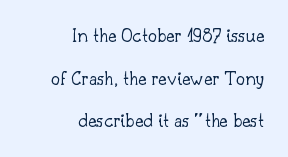
{"italic": "no", "bold": "no", "underline": "no", "align": "right", "line_spacing": "loose", "line_spacing_ratio": 2.13, "letter_spacing": "normal", "letter_spacing_em": 0.0, "glyph_px": 20}
